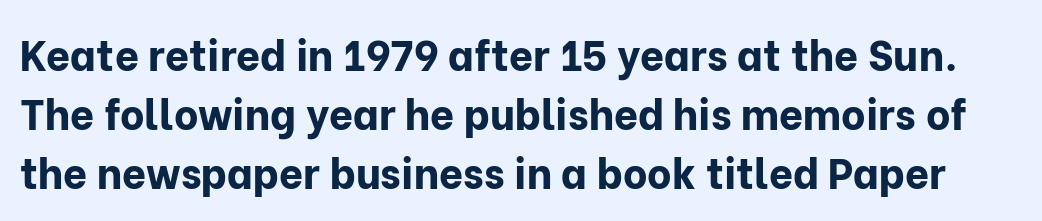
{"serif": "no", "italic": "no", "bold": "yes", "weight": "bold", "width": "normal", "stroke_contrast": "low", "x_height": "medium", "monospaced": "no", "underline": "no", "line_spacing": "normal", "line_spacing_ratio": 1.4, "letter_spacing": "normal", "letter_spacing_em": 0.0, "glyph_px": 42}
